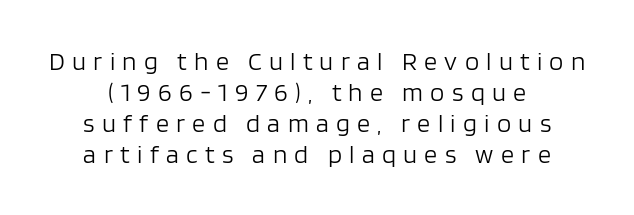
The weight would be labelled regular, book, light, or lighter still. These lines have a slow, spaced-out rhythm from letter to letter. The lettering stays uniformly vertical, giving the passage a roman look. The baseline area is clear.
